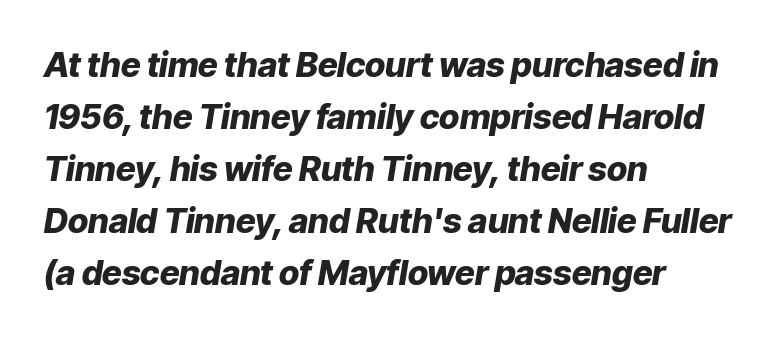
Yep, that's italic — everything's leaning. The letters sit at their default tracking, neither squeezed nor spread. The rendering uses a bold face; every stroke is thick and dark. Any mark beneath the type? The region is blank.
